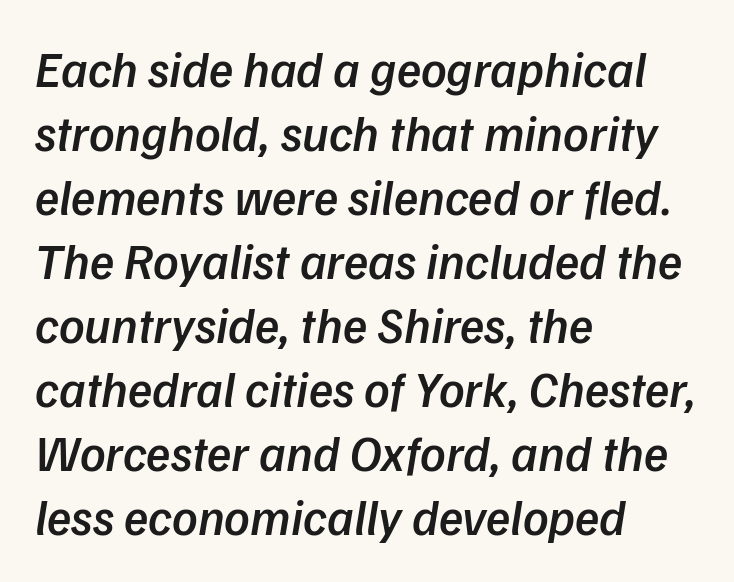
The image shows 50 px semibold type, italic (leaning right); set left-aligned, normal line spacing (1.28x), normal letter spacing, not underlined; low stroke contrast and a medium x-height.
